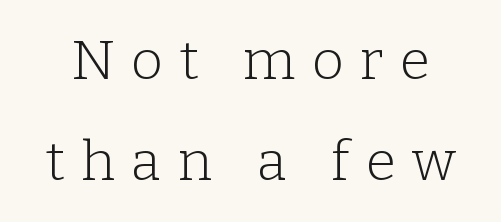
Does the type have serifs? Yes, each stem ends in a small foot. Clear beneath every line of the passage. Stroke mass is kept to a normal reading level or below. Proportional: the letters do not fall into vertical columns. Caption: expanded tracking, letters set apart.
